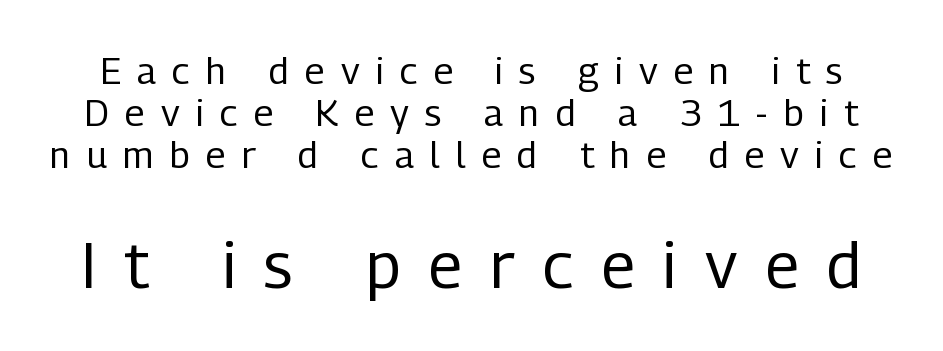
Q: Is the text bold? A: No.
Q: Is the text italic (slanted)? A: No, it is upright.
Q: Is the typeface a serif or a sans-serif typeface? A: Sans-serif.
Q: Is the text underlined? A: No.
Q: Is the spacing between letters normal or unusually wide? A: Unusually wide.
Q: Is the spacing between lines tight, normal or loose? A: Tight.
Q: Which block of text is set in a larger size, the first (top) or the second (bottom)? A: The second (bottom) one.
Q: Width (condensed, normal, or wide)? A: Condensed.
Q: Stroke contrast? A: Low.
Q: x-height? A: Medium.
Q: Monospaced? A: No.
